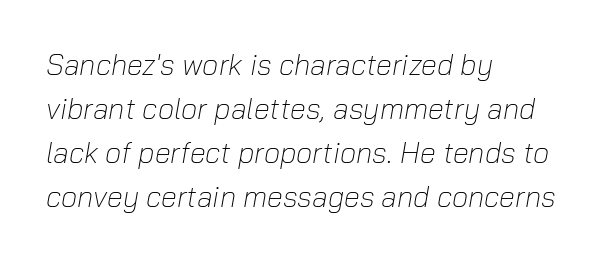
{"italic": "yes", "lean": "right", "slant_degrees": 10, "bold": "no", "weight": "light", "width": "normal", "stroke_contrast": "low", "x_height": "medium", "monospaced": "no", "underline": "no", "align": "left", "line_spacing": "normal", "line_spacing_ratio": 1.52, "letter_spacing": "normal", "letter_spacing_em": 0.0, "glyph_px": 29}
